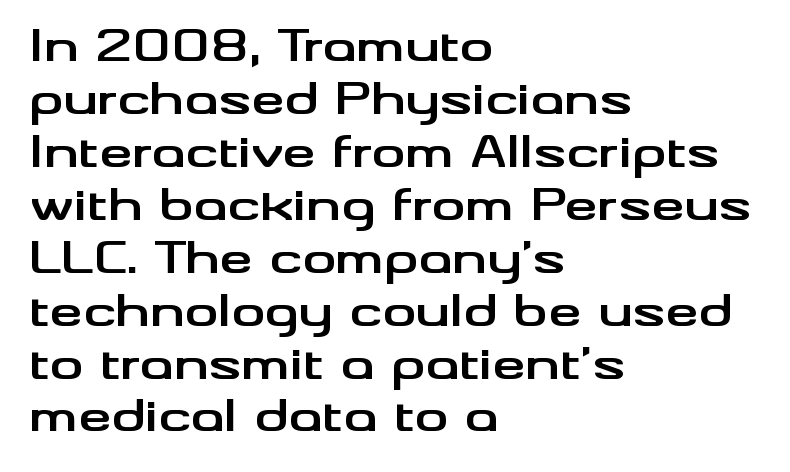
Q: Is the text bold? A: Yes.
Q: Is the text italic (slanted)? A: No, it is upright.
Q: Is the typeface a serif or a sans-serif typeface? A: Sans-serif.
Q: Is the text underlined? A: No.
Q: How is the paragraph aligned? A: Left-aligned.
Q: Is the spacing between letters normal or unusually wide? A: Normal.
Q: Is the spacing between lines tight, normal or loose? A: Normal.
Q: Width (condensed, normal, or wide)? A: Wide.
Q: Stroke contrast? A: Medium.
Q: x-height? A: Small.
Q: Monospaced? A: No.
